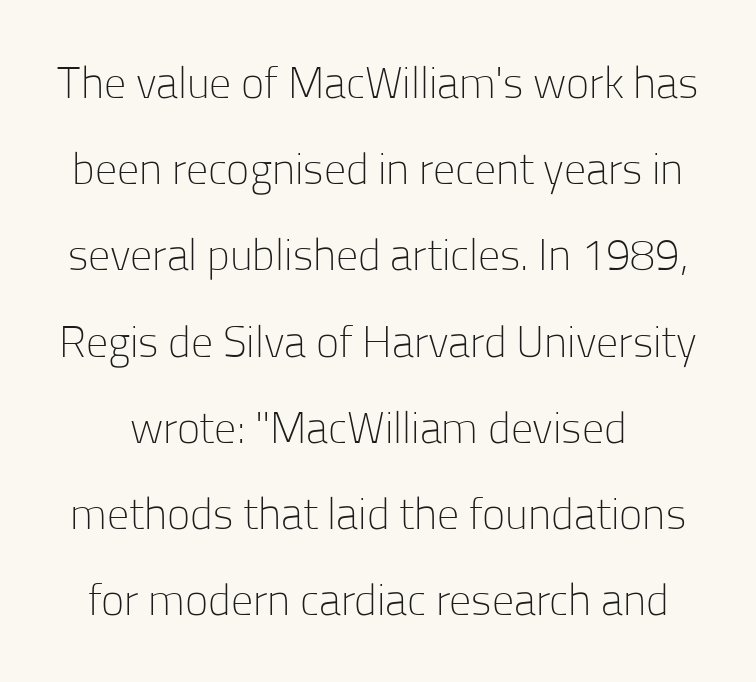
The image shows 44 px light sans-serif type, upright; set loose line spacing (1.96x), normal letter spacing, not underlined; low stroke contrast and a medium x-height.
